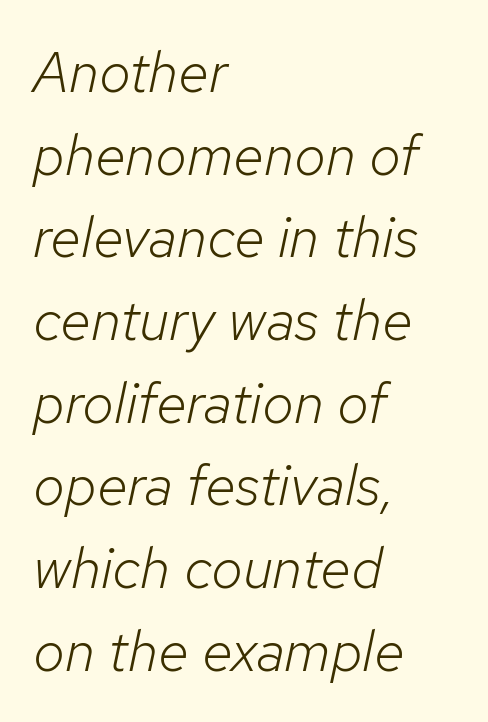
The image shows 57 px light type, italic (leaning right); set left-aligned, normal line spacing (1.45x), normal letter spacing, not underlined; low stroke contrast and a medium x-height.
